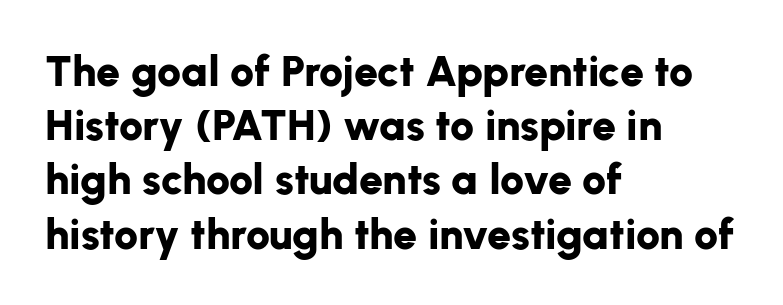
The image shows 43 px bold sans-serif type, upright; set left-aligned, normal line spacing (1.26x), normal letter spacing, not underlined; low stroke contrast and a medium x-height.
